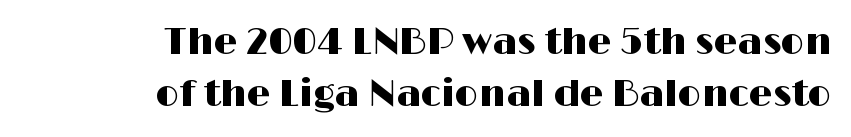
Q: Is the text italic (slanted)? A: No, it is upright.
Q: Is the typeface a serif or a sans-serif typeface? A: Sans-serif.
Q: Is the text underlined? A: No.
Q: How is the paragraph aligned? A: Right-aligned.
Q: Is the spacing between letters normal or unusually wide? A: Normal.
Q: Is the spacing between lines tight, normal or loose? A: Normal.
Q: Width (condensed, normal, or wide)? A: Wide.
Q: Stroke contrast? A: High.
Q: x-height? A: Medium.
Q: Monospaced? A: No.
